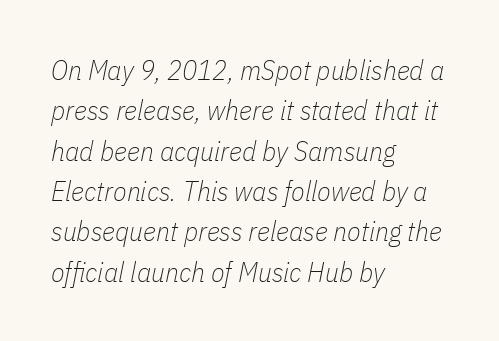
The image shows 28 px thin, condensed type, italic (leaning right); set left-aligned, normal line spacing (1.44x), normal letter spacing, not underlined; low stroke contrast and a medium x-height.
